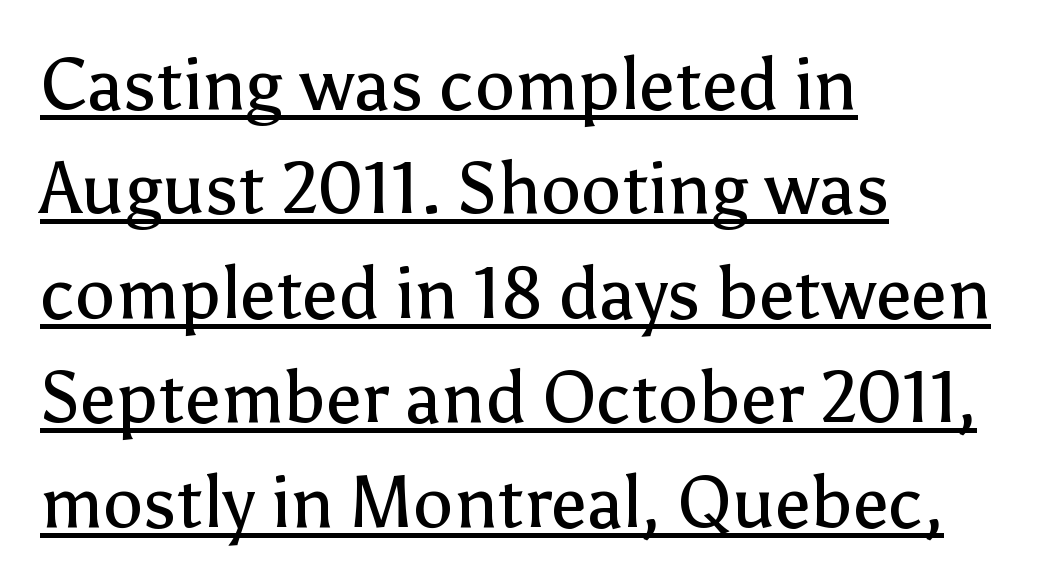
The lettering is marked with a stroke running underneath it. The vertical gap from one line to the next is medium. Letters have the restrained weight of plain body copy at most. The lettering stays uniformly vertical, giving the passage a roman look. Short note: letters normally spaced. A classic flush-left, rag-right setting is used for this passage.
